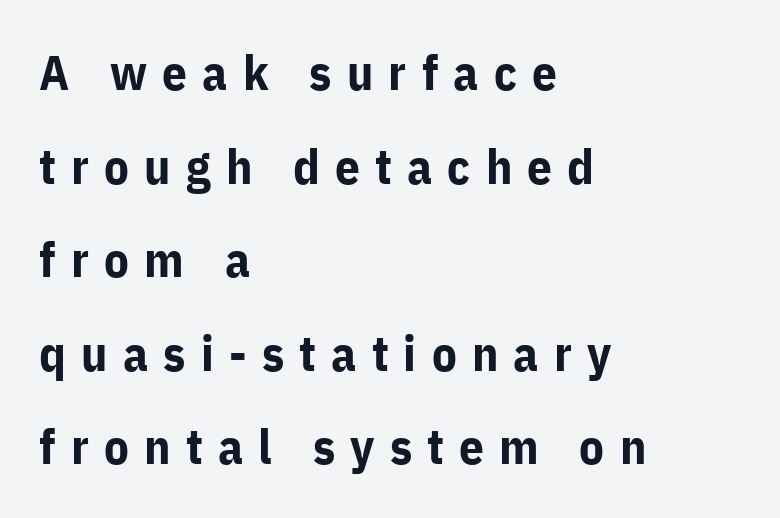
{"serif": "no", "italic": "no", "bold": "yes", "weight": "bold", "width": "normal", "stroke_contrast": "low", "x_height": "medium", "monospaced": "no", "underline": "no", "align": "left", "line_spacing": "loose", "line_spacing_ratio": 1.91, "letter_spacing": "wide", "letter_spacing_em": 0.31, "glyph_px": 49}
